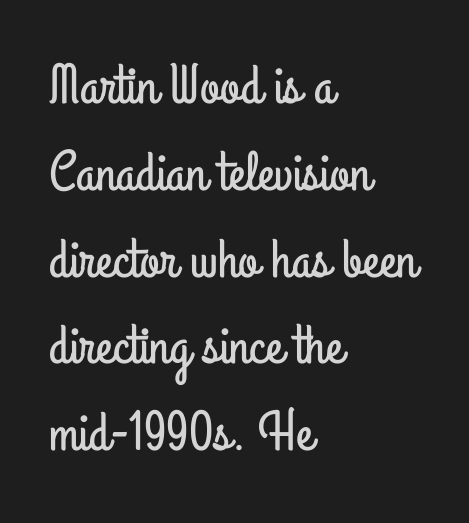
The paragraph has a hard left edge and a soft right edge. Leading matches the norm, producing a regular column. Notice how the stems are strictly vertical — no italics here. The type family on display is of the sans-serif kind.
